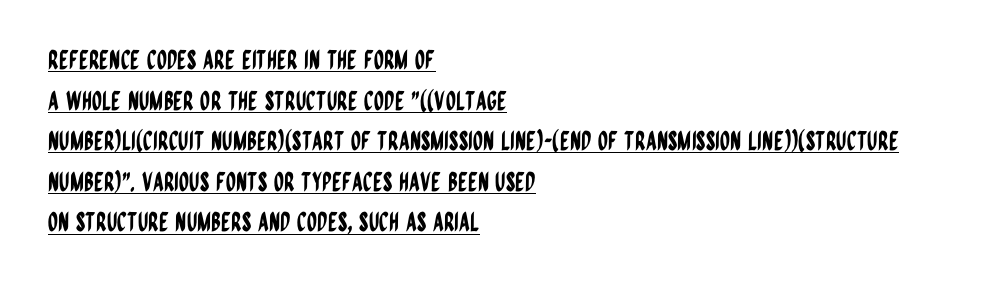
Q: Is the text italic (slanted)? A: No, it is upright.
Q: Is the text underlined? A: Yes.
Q: How is the paragraph aligned? A: Left-aligned.
Q: Is the spacing between letters normal or unusually wide? A: Normal.
Q: Is the spacing between lines tight, normal or loose? A: Normal.
